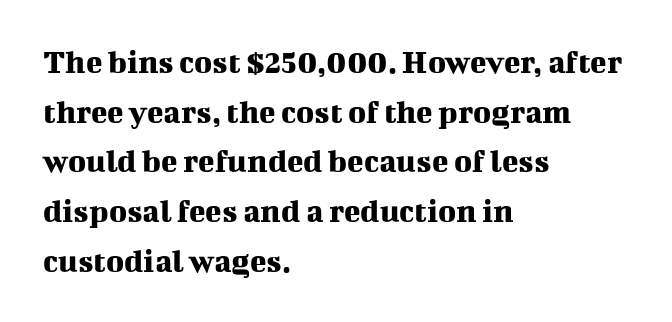
{"serif": "yes", "italic": "no", "width": "normal", "stroke_contrast": "medium", "x_height": "medium", "monospaced": "no", "underline": "no", "align": "left", "line_spacing": "normal", "line_spacing_ratio": 1.46, "letter_spacing": "normal", "letter_spacing_em": 0.0, "glyph_px": 34}
